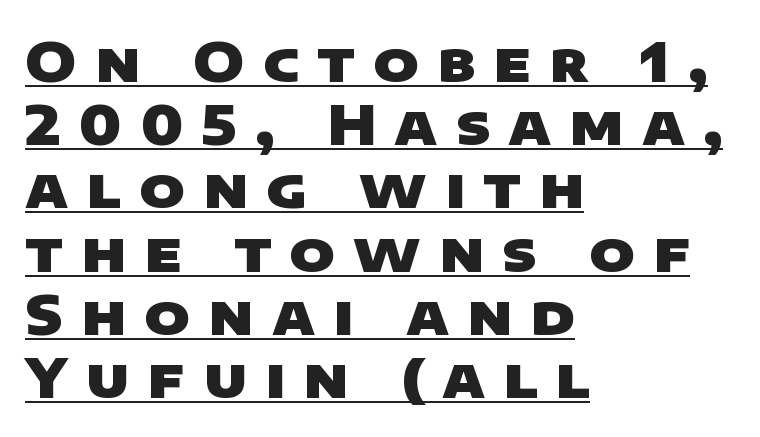
{"serif": "no", "bold": "yes", "weight": "heavy", "width": "wide", "stroke_contrast": "low", "x_height": "large", "monospaced": "no", "underline": "yes", "align": "left", "line_spacing": "tight", "line_spacing_ratio": 1.15, "letter_spacing": "wide", "letter_spacing_em": 0.33, "glyph_px": 55}
